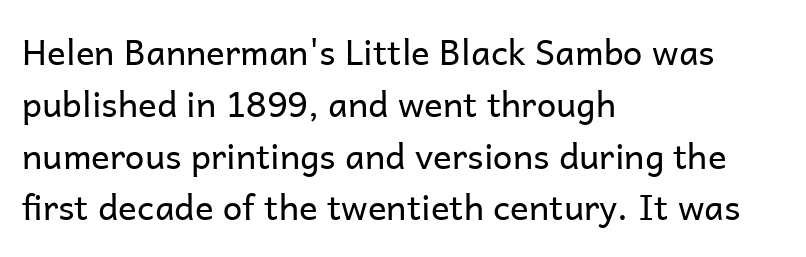
Q: Is the text bold? A: No.
Q: Is the text italic (slanted)? A: No, it is upright.
Q: Is the typeface a serif or a sans-serif typeface? A: Sans-serif.
Q: Is the text underlined? A: No.
Q: How is the paragraph aligned? A: Left-aligned.
Q: Is the spacing between letters normal or unusually wide? A: Normal.
Q: Is the spacing between lines tight, normal or loose? A: Normal.
Q: Width (condensed, normal, or wide)? A: Normal.
Q: Stroke contrast? A: Low.
Q: x-height? A: Medium.
Q: Monospaced? A: No.
